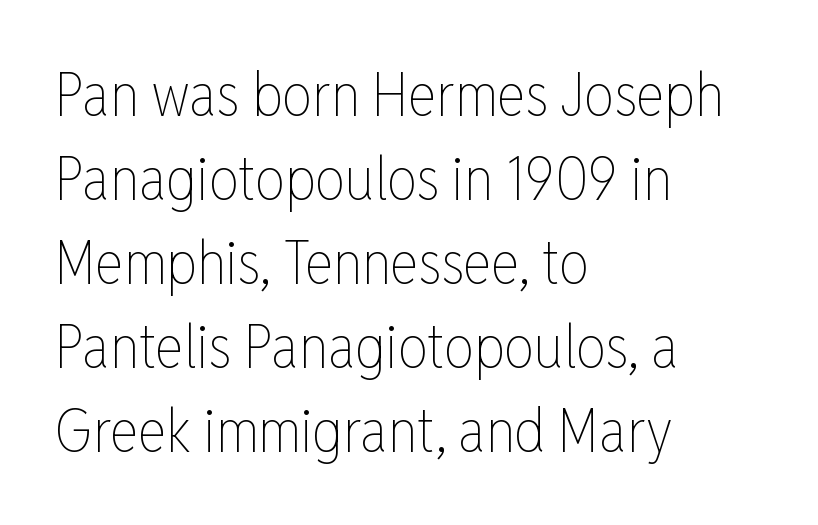
Words float on clear page, feet unadorned. Heaviness? Minimal to ordinary, like unemphasized prose. Does extra space separate the letters? No, they use regular spacing. Proportional: the letters do not fall into vertical columns. Rendered with straight, roman letterforms.
